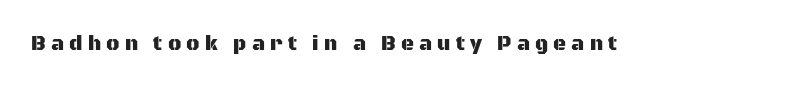
The image shows 20 px text type, upright; set unusually wide letter spacing (+0.26 em), not underlined.
